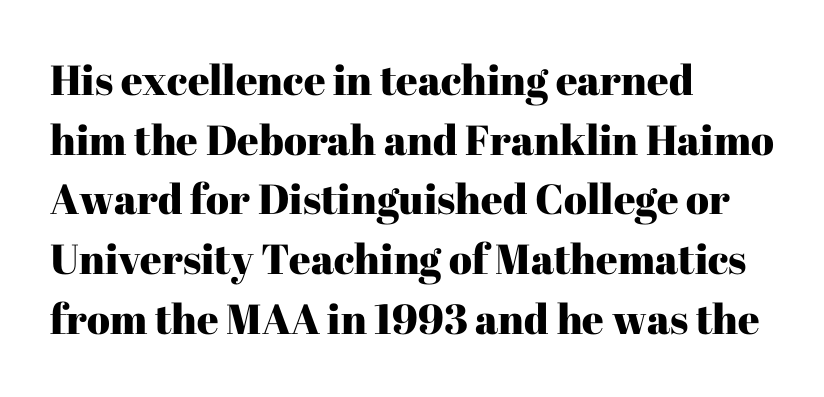
A clean baseline with only descenders dipping below it. Note the varied advance widths — an 'i' is clearly narrower than an 'm'. Notice how the passage keeps a crisp vertical edge on the left only. Line spacing here is normal. How are the letters spaced? Ordinarily, with no added tracking.
